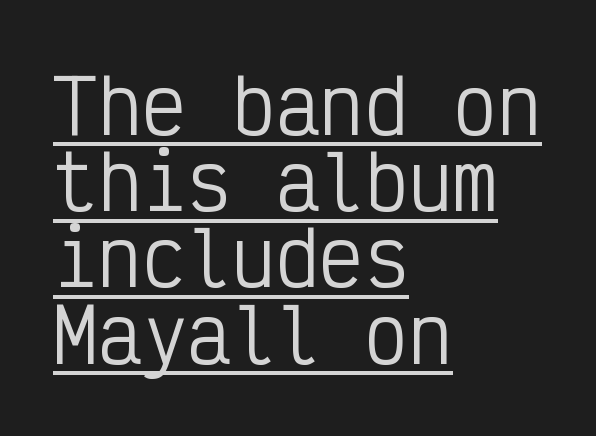
Fixed-width glyphs throughout — classic coding-font behaviour. If you measured baseline to baseline, you'd find a short distance. Serif or sans? Sans — the stroke terminals are bare. Compared with undecorated copy, this sample adds a rule below the words. Observe the ordinary spacing: letters are neighbours, not strangers.
